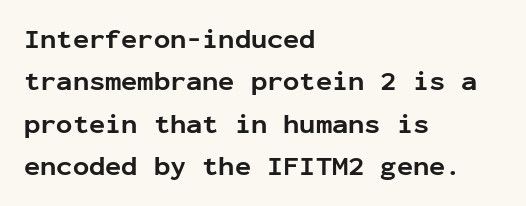
The image shows 27 px bold type, upright; set left-aligned, normal line spacing (1.57x), normal letter spacing, not underlined.
